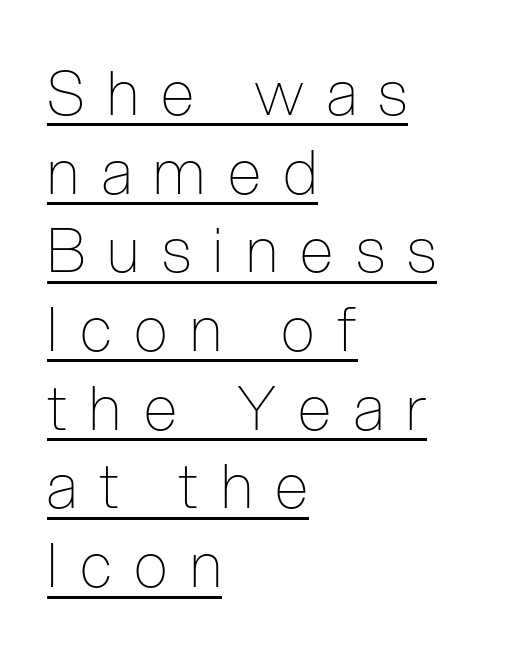
Italic? Not at all — the glyphs are vertical. Notice how descenders clear the ascenders below comfortably — that's standard leading. The characters are drawn with everyday or finer stroke widths. How are the letters spaced? Widely, with obvious added tracking.
